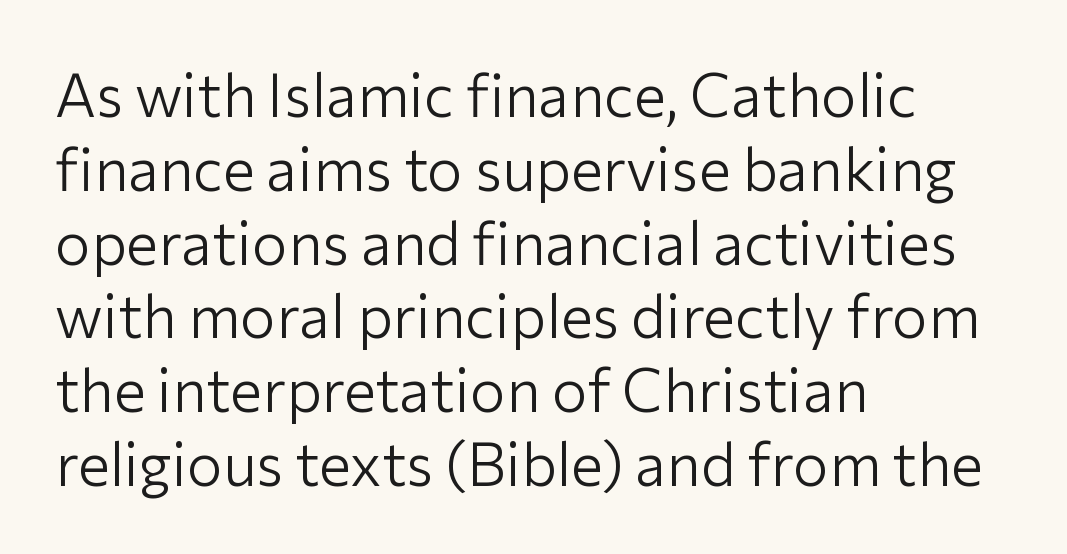
Q: Is the text bold? A: No.
Q: Is the text italic (slanted)? A: No, it is upright.
Q: Is the typeface a serif or a sans-serif typeface? A: Sans-serif.
Q: Is the text underlined? A: No.
Q: How is the paragraph aligned? A: Left-aligned.
Q: Is the spacing between letters normal or unusually wide? A: Normal.
Q: Width (condensed, normal, or wide)? A: Normal.
Q: Stroke contrast? A: Low.
Q: x-height? A: Medium.
Q: Monospaced? A: No.
